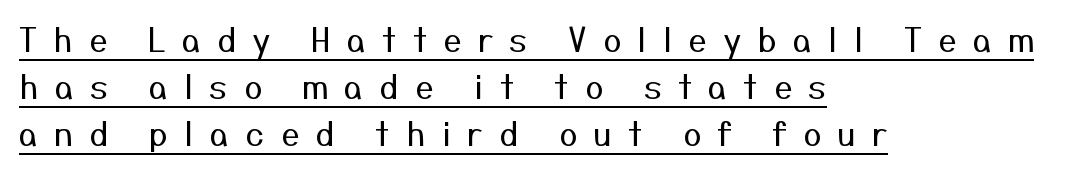
The image shows 33 px regular-weight sans-serif type, upright; set left-aligned, normal line spacing (1.42x), unusually wide letter spacing (+0.49 em), underlined; medium stroke contrast and a medium x-height.
